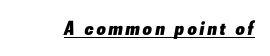
Q: Is the text bold? A: Yes.
Q: Is the text italic (slanted)? A: Yes, it leans right by about 10 degrees.
Q: Is the text underlined? A: Yes.
